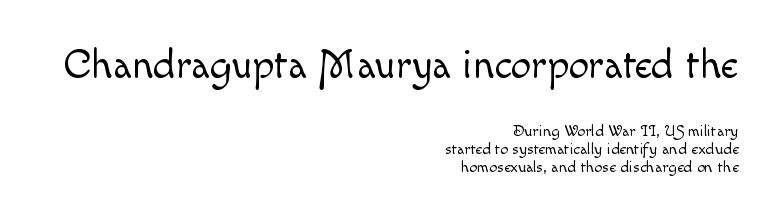
{"italic": "no", "bold": "no", "weight": "light", "width": "normal", "x_height": "small", "monospaced": "no", "underline": "no", "align": "right", "line_spacing": "tight", "line_spacing_ratio": 1.14, "letter_spacing": "normal", "letter_spacing_em": 0.0, "larger_block": "first", "size_ratio": 2.56, "glyph_px": 41}
